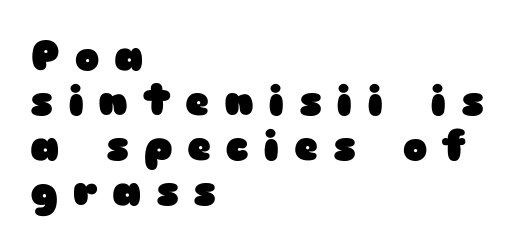
Q: Is the text bold? A: Yes.
Q: Is the text italic (slanted)? A: No, it is upright.
Q: Is the typeface a serif or a sans-serif typeface? A: Sans-serif.
Q: Is the text underlined? A: No.
Q: How is the paragraph aligned? A: Left-aligned.
Q: Is the spacing between letters normal or unusually wide? A: Unusually wide.
Q: Is the spacing between lines tight, normal or loose? A: Tight.
Q: Width (condensed, normal, or wide)? A: Wide.
Q: Stroke contrast? A: Low.
Q: x-height? A: Medium.
Q: Monospaced? A: No.
